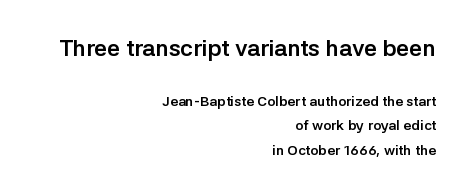
Size contrast runs from large at the top to small at the bottom. Look at the tracking — it's just the regular setting, nothing added. The lettering stays uniformly vertical, giving the passage a roman look. Underline: absent. Visually the block forms a straight wall on the right and a jagged coastline on the left.
